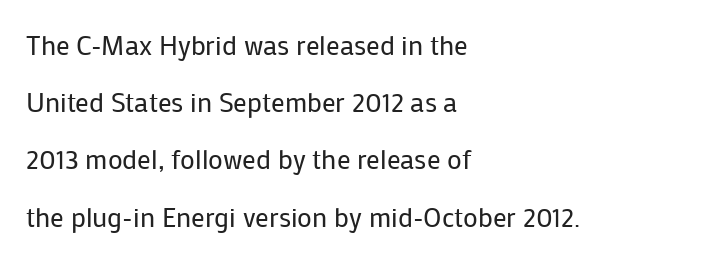
Q: Is the text bold? A: No.
Q: Is the text italic (slanted)? A: No, it is upright.
Q: Is the text underlined? A: No.
Q: How is the paragraph aligned? A: Left-aligned.
Q: Is the spacing between letters normal or unusually wide? A: Normal.
Q: Is the spacing between lines tight, normal or loose? A: Loose.
